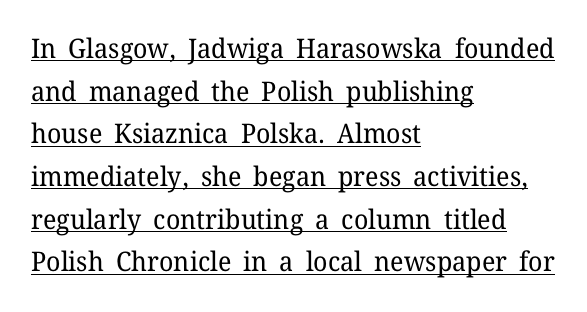
{"italic": "no", "bold": "no", "underline": "yes", "align": "left", "line_spacing": "normal", "line_spacing_ratio": 1.58, "letter_spacing": "normal", "letter_spacing_em": 0.0, "glyph_px": 27}
